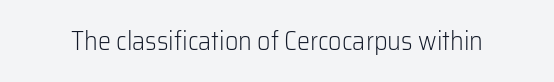
Q: Is the text bold? A: No.
Q: Is the text italic (slanted)? A: No, it is upright.
Q: Is the text underlined? A: No.
Q: Is the spacing between letters normal or unusually wide? A: Normal.
